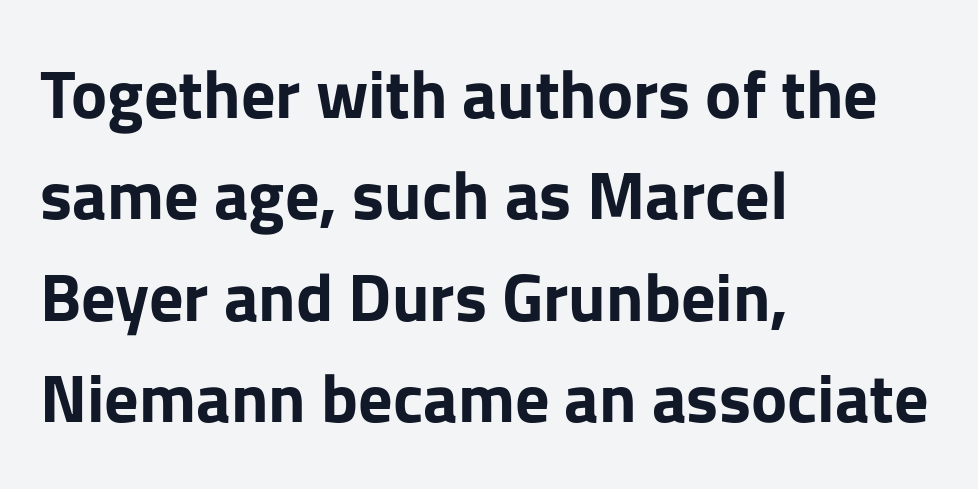
The image shows 68 px bold sans-serif type, upright; set left-aligned, normal line spacing (1.49x), normal letter spacing, not underlined; low stroke contrast and a medium x-height.
